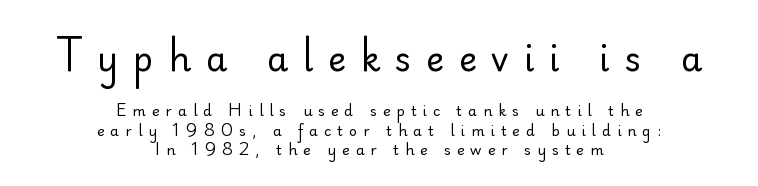
{"serif": "no", "italic": "no", "bold": "no", "weight": "regular", "width": "normal", "stroke_contrast": "low", "x_height": "small", "monospaced": "no", "underline": "no", "align": "center", "line_spacing": "normal", "line_spacing_ratio": 1.39, "letter_spacing": "wide", "letter_spacing_em": 0.44, "larger_block": "first", "size_ratio": 2.43, "glyph_px": 34}
